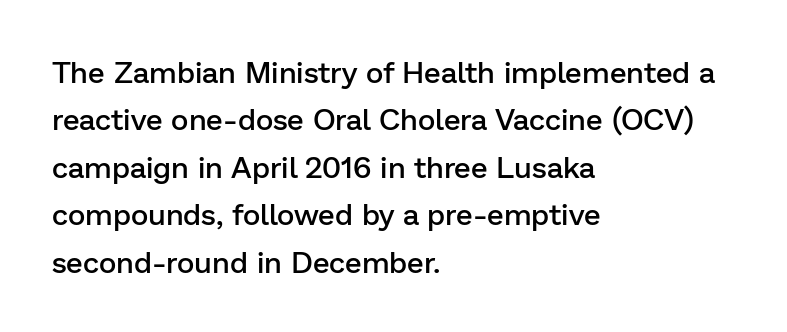
The typeface chosen for these lines omits serifs. Letters rest on an invisible, unmarked baseline. One-word summary of the alignment: left. A typesetter would call this proportional, since set widths differ per character.
